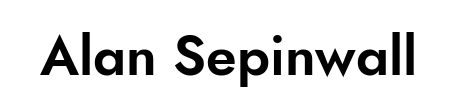
Q: Is the text italic (slanted)? A: No, it is upright.
Q: Is the typeface a serif or a sans-serif typeface? A: Sans-serif.
Q: Is the text underlined? A: No.
Q: Is the spacing between letters normal or unusually wide? A: Normal.
Q: Width (condensed, normal, or wide)? A: Normal.
Q: Stroke contrast? A: Low.
Q: x-height? A: Small.
Q: Monospaced? A: No.
